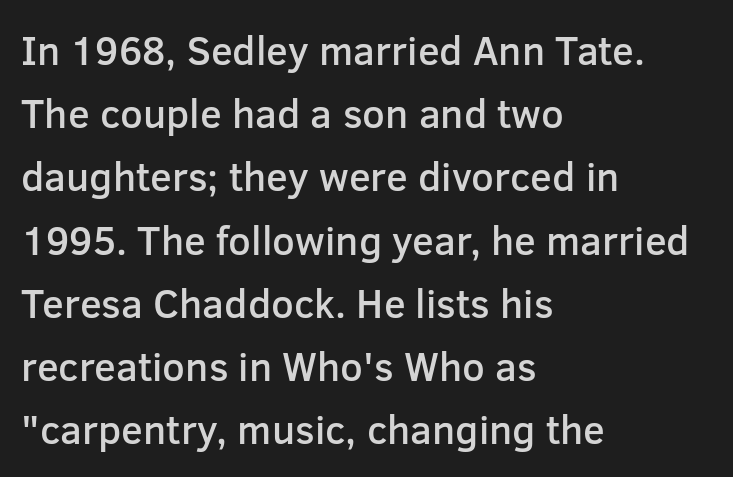
The image shows 40 px semibold sans-serif type, upright; set left-aligned, normal line spacing (1.58x), normal letter spacing, not underlined; low stroke contrast and a medium x-height.
